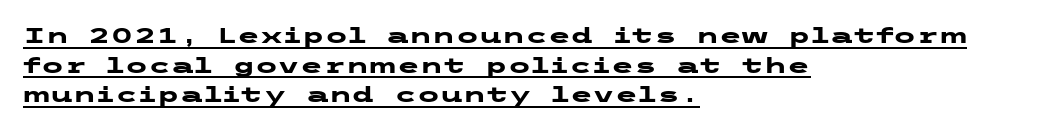
Normally led — the rows are evenly, conventionally spaced. The passage shown is emphatically bold. Vertical strokes here are truly vertical. The lines are quadded left. Like a heading marked for emphasis, these lines bear an underscore. The type is set solid horizontally, with unmodified tracking.
